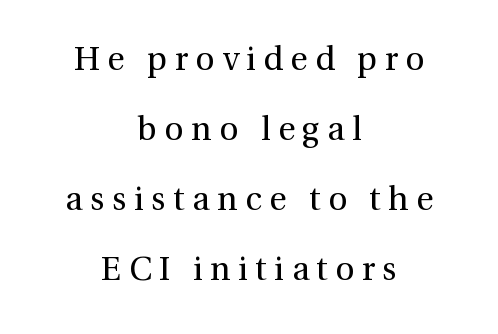
Q: Is the text bold? A: No.
Q: Is the text italic (slanted)? A: No, it is upright.
Q: Is the typeface a serif or a sans-serif typeface? A: Serif.
Q: Is the text underlined? A: No.
Q: How is the paragraph aligned? A: Centered.
Q: Is the spacing between letters normal or unusually wide? A: Unusually wide.
Q: Is the spacing between lines tight, normal or loose? A: Loose.
Q: Width (condensed, normal, or wide)? A: Normal.
Q: x-height? A: Medium.
Q: Monospaced? A: No.
